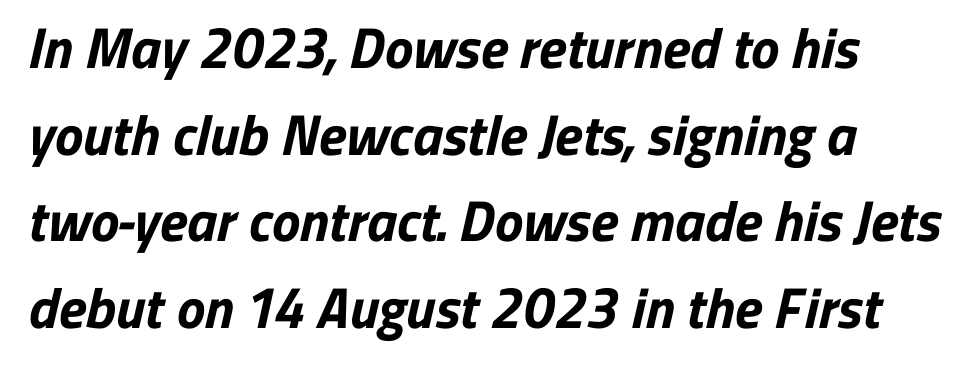
The image shows 57 px bold sans-serif type; set left-aligned, normal line spacing (1.52x), normal letter spacing, not underlined; low stroke contrast and a medium x-height.
